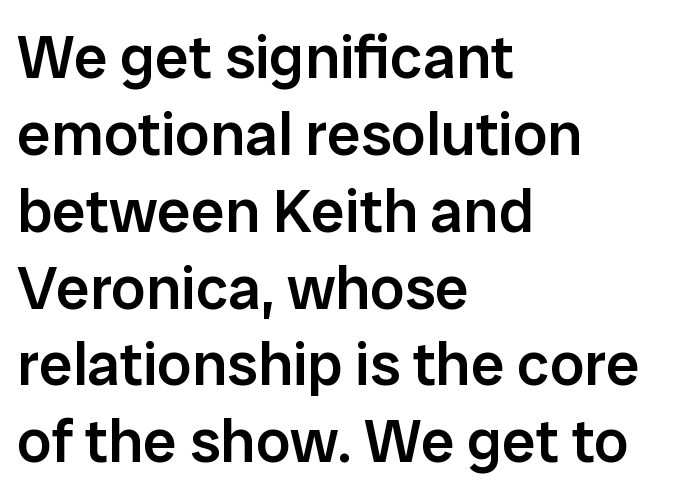
{"serif": "no", "italic": "no", "bold": "semi", "weight": "semibold", "width": "normal", "stroke_contrast": "low", "x_height": "medium", "monospaced": "no", "underline": "no", "align": "left", "line_spacing": "normal", "line_spacing_ratio": 1.26, "letter_spacing": "normal", "letter_spacing_em": 0.0, "glyph_px": 61}
